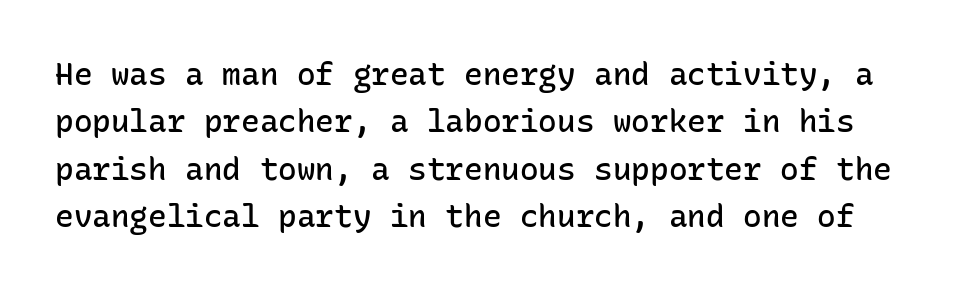
{"serif": "no", "italic": "no", "bold": "semi", "weight": "semibold", "width": "normal", "stroke_contrast": "low", "x_height": "medium", "monospaced": "yes", "underline": "no", "line_spacing": "normal", "line_spacing_ratio": 1.53, "letter_spacing": "normal", "letter_spacing_em": 0.0, "glyph_px": 31}
